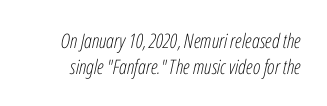
Check under the words: just untouched page. Observe the ordinary spacing: letters are neighbours, not strangers. Is there much room between lines? A standard amount, neither cramped nor airy. Heaviness? Minimal to ordinary, like unemphasized prose. Emphasis-style slanted type is in use.
